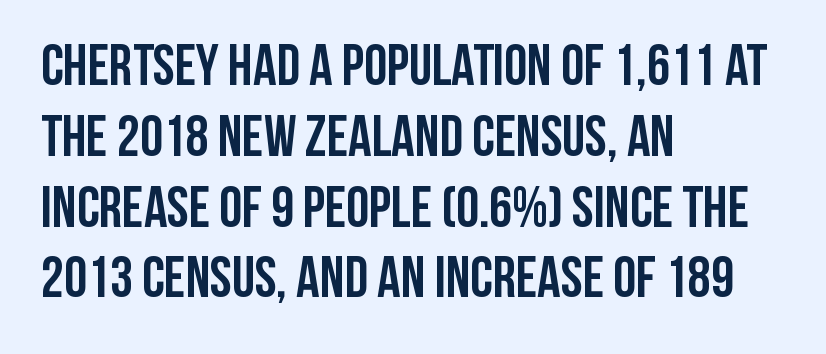
The image shows 58 px semibold, condensed sans-serif type, upright; set left-aligned, line spacing 1.22x, normal letter spacing, not underlined; low stroke contrast and a large x-height.
